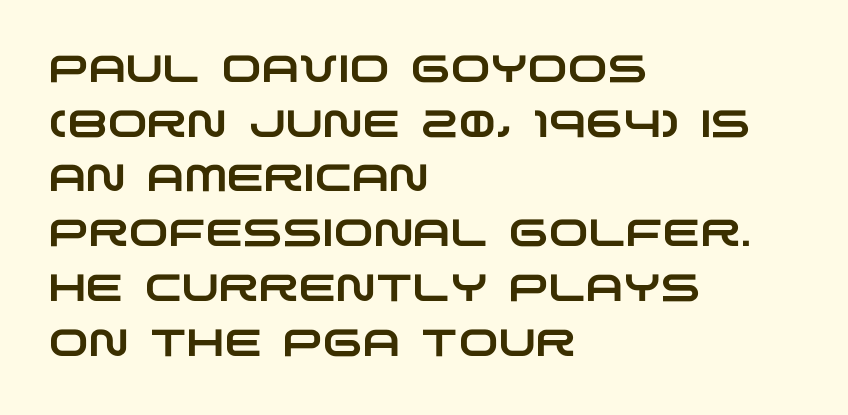
Q: Is the typeface a serif or a sans-serif typeface? A: Sans-serif.
Q: Is the text underlined? A: No.
Q: How is the paragraph aligned? A: Left-aligned.
Q: Is the spacing between letters normal or unusually wide? A: Normal.
Q: Is the spacing between lines tight, normal or loose? A: Normal.
Q: Width (condensed, normal, or wide)? A: Wide.
Q: Stroke contrast? A: Low.
Q: x-height? A: Large.
Q: Monospaced? A: No.
